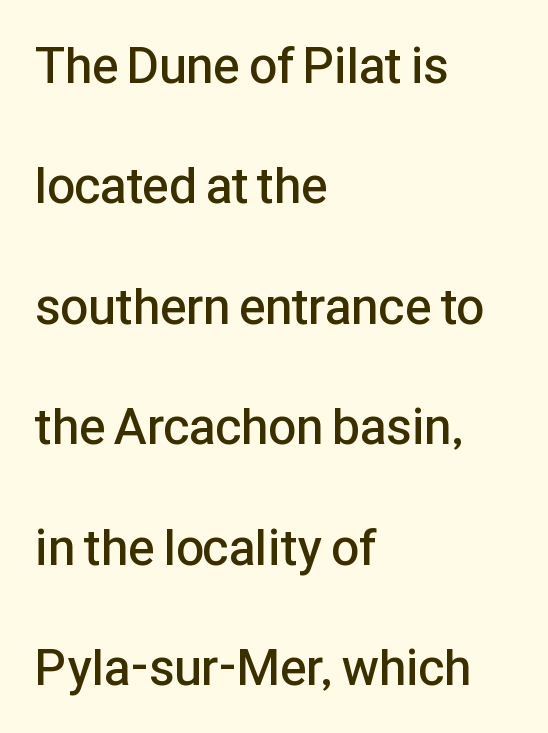
{"serif": "no", "italic": "no", "bold": "semi", "weight": "semibold", "width": "normal", "stroke_contrast": "low", "x_height": "medium", "monospaced": "no", "underline": "no", "align": "left", "line_spacing": "loose", "line_spacing_ratio": 2.41, "letter_spacing": "normal", "letter_spacing_em": 0.0, "glyph_px": 50}
